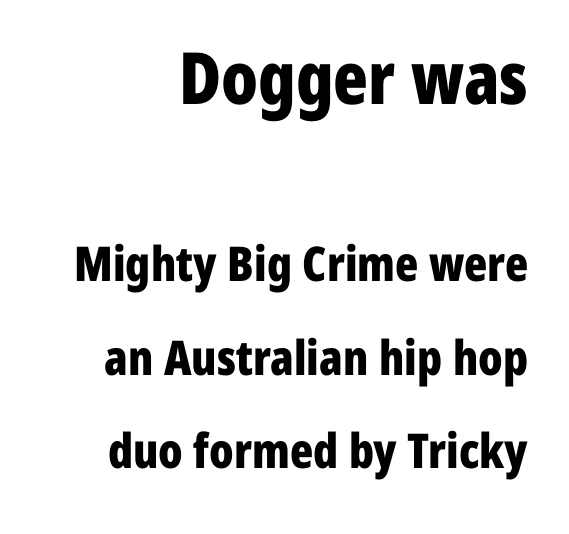
The image shows 72 px bold, condensed sans-serif type, upright; set loose line spacing (1.95x), normal letter spacing, not underlined; the first (top) block is 1.5x larger; low stroke contrast and a medium x-height.
